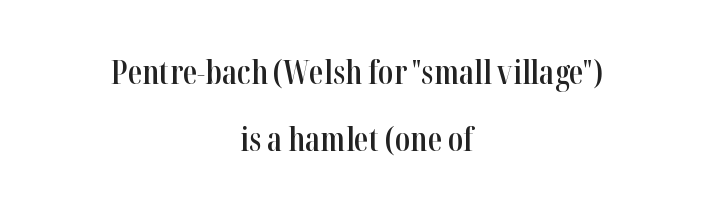
{"serif": "yes", "italic": "no", "bold": "semi", "weight": "semibold", "width": "condensed", "stroke_contrast": "high", "x_height": "medium", "monospaced": "no", "underline": "no", "align": "center", "line_spacing": "loose", "line_spacing_ratio": 2.1, "letter_spacing": "normal", "letter_spacing_em": 0.0, "glyph_px": 32}
